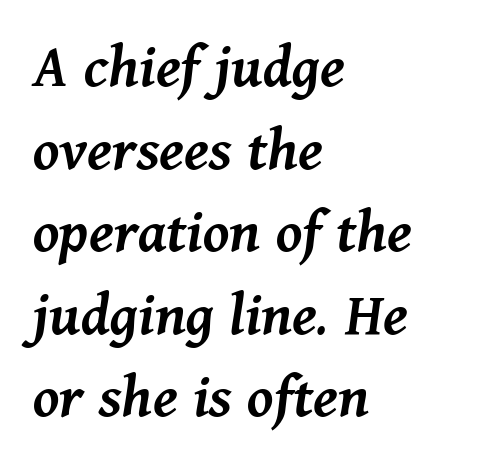
The image shows 64 px semibold type, italic (leaning right); set left-aligned, normal line spacing (1.29x), normal letter spacing, not underlined; medium stroke contrast and a medium x-height.
